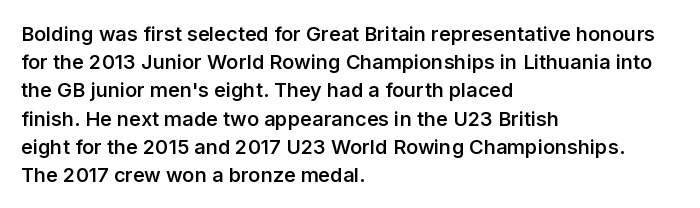
{"italic": "no", "bold": "semi", "underline": "no", "align": "left", "line_spacing": "normal", "line_spacing_ratio": 1.41, "letter_spacing": "normal", "letter_spacing_em": 0.0, "glyph_px": 20}
